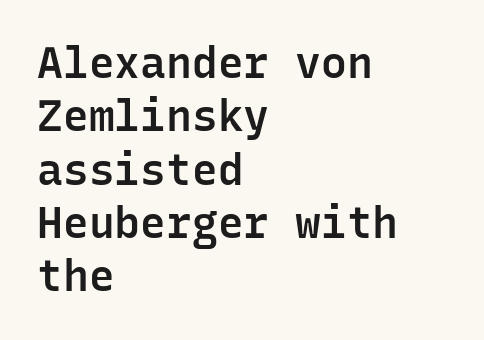
Letterform terminals end flat and unadorned throughout the passage. Here the designer chose a console-style face with uniform glyph widths. This rendering leaves character spacing at its baseline value. Heft: intermediate — a semibold. Descender tails drop into unmarked territory. These lines stack with their left ends in a neat column.
